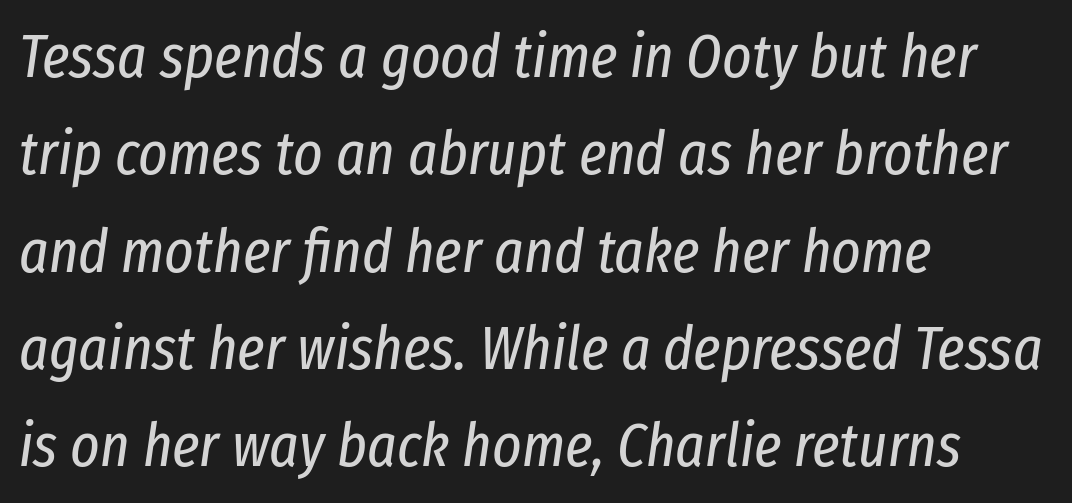
Q: Is the text bold? A: No.
Q: Is the text italic (slanted)? A: Yes, it leans right by about 8 degrees.
Q: Is the text underlined? A: No.
Q: How is the paragraph aligned? A: Left-aligned.
Q: Is the spacing between letters normal or unusually wide? A: Normal.
Q: Is the spacing between lines tight, normal or loose? A: Normal.
Q: Width (condensed, normal, or wide)? A: Condensed.
Q: Stroke contrast? A: Low.
Q: x-height? A: Medium.
Q: Monospaced? A: No.
